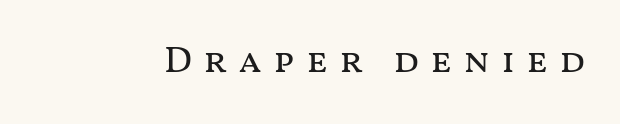
Q: Is the text bold? A: No.
Q: Is the text italic (slanted)? A: No, it is upright.
Q: Is the text underlined? A: No.
Q: Is the spacing between letters normal or unusually wide? A: Unusually wide.
Q: Width (condensed, normal, or wide)? A: Wide.
Q: Stroke contrast? A: Medium.
Q: x-height? A: Medium.
Q: Monospaced? A: No.
